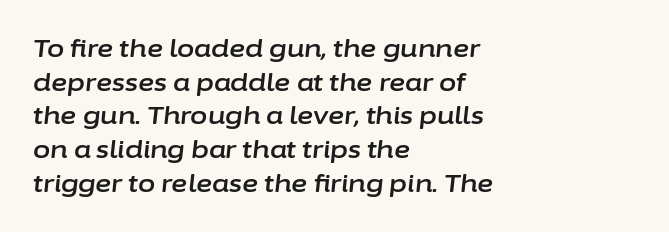
Does extra space separate the letters? No, they use regular spacing. Rows of type keep a routine distance in the vertical direction. Slanted lettering throughout. Any mark beneath the type? The region is blank. The ragged edge is on the right, which tells us the setting is flush left.
